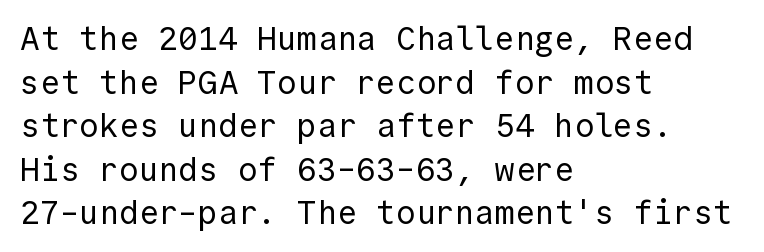
Q: Is the text bold? A: No.
Q: Is the text italic (slanted)? A: No, it is upright.
Q: Is the typeface a serif or a sans-serif typeface? A: Sans-serif.
Q: Is the text underlined? A: No.
Q: How is the paragraph aligned? A: Left-aligned.
Q: Is the spacing between letters normal or unusually wide? A: Normal.
Q: Is the spacing between lines tight, normal or loose? A: Normal.
Q: Width (condensed, normal, or wide)? A: Normal.
Q: x-height? A: Medium.
Q: Monospaced? A: Yes.
